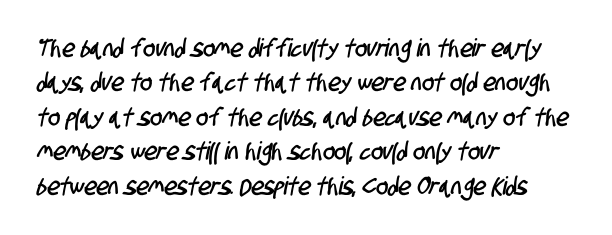
The image shows 25 px text type; set left-aligned, normal line spacing (1.38x), normal letter spacing, not underlined.
